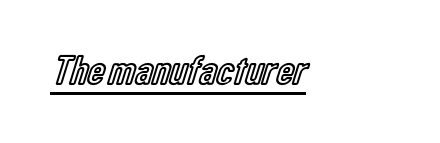
Q: Is the text italic (slanted)? A: Yes.
Q: Is the text underlined? A: Yes.
Q: Is the spacing between letters normal or unusually wide? A: Normal.
Q: Width (condensed, normal, or wide)? A: Condensed.
Q: x-height? A: Medium.
Q: Monospaced? A: No.
